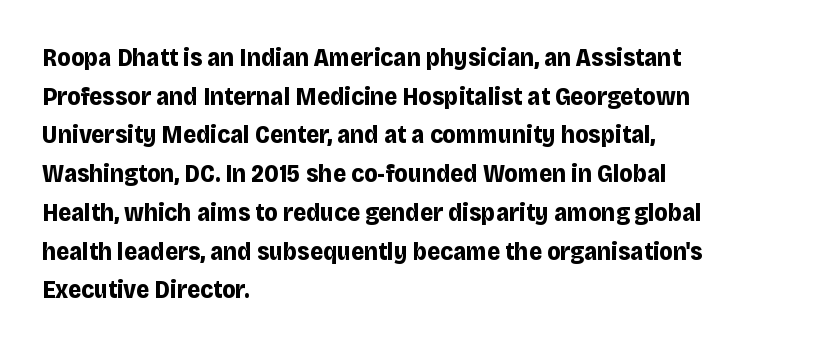
The image shows 25 px bold type, upright; set left-aligned, normal line spacing (1.55x), normal letter spacing, not underlined.
